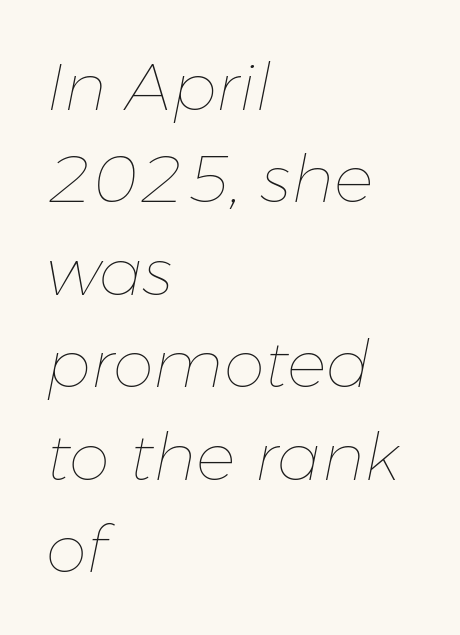
The image shows 66 px thin type, italic (leaning right); set left-aligned, normal line spacing (1.4x), normal letter spacing, not underlined; low stroke contrast and a medium x-height.
